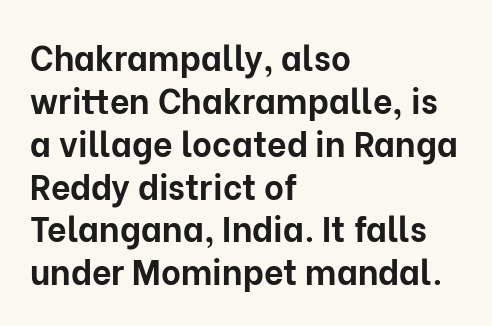
{"serif": "no", "italic": "no", "bold": "yes", "weight": "bold", "width": "normal", "stroke_contrast": "low", "x_height": "medium", "monospaced": "no", "underline": "no", "align": "left", "line_spacing": "normal", "line_spacing_ratio": 1.26, "letter_spacing": "normal", "letter_spacing_em": 0.0, "glyph_px": 34}
